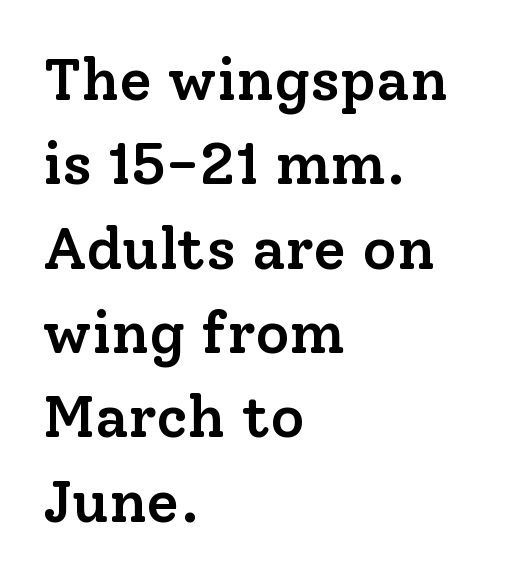
{"serif": "yes", "italic": "no", "bold": "semi", "weight": "semibold", "width": "normal", "stroke_contrast": "low", "x_height": "medium", "monospaced": "no", "underline": "no", "align": "left", "line_spacing": "normal", "line_spacing_ratio": 1.43, "letter_spacing": "normal", "letter_spacing_em": 0.0, "glyph_px": 59}
